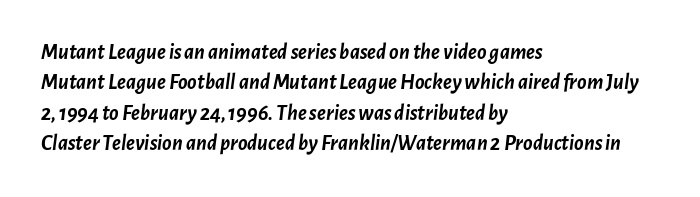
Q: Is the text bold? A: Yes.
Q: Is the text italic (slanted)? A: Yes, it leans right by about 7 degrees.
Q: Is the text underlined? A: No.
Q: How is the paragraph aligned? A: Left-aligned.
Q: Is the spacing between letters normal or unusually wide? A: Normal.
Q: Is the spacing between lines tight, normal or loose? A: Normal.
